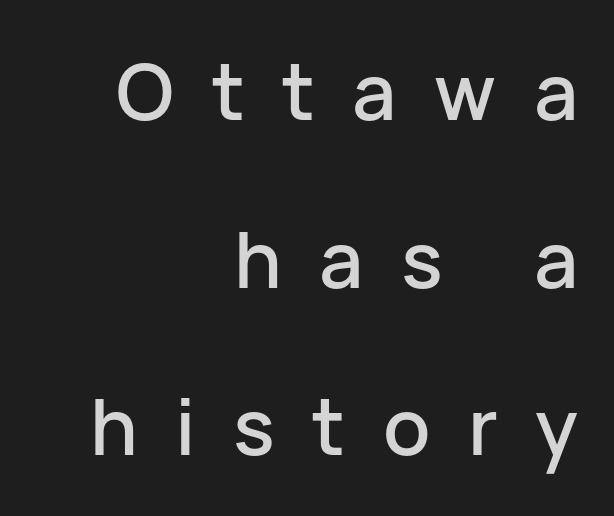
The image shows 78 px sans-serif type, upright; set right-aligned, loose line spacing (2.15x), unusually wide letter spacing (+0.48 em), not underlined; low stroke contrast and a medium x-height.
